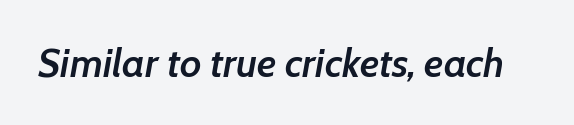
Quick note: italic. The foot of each line stays bare and open. The passage shown is typed in a proportional face where columns would drift. The rendering uses a semibold face; strokes are thickened but not to full bold. Characters follow at the spacing the type designer built in.
